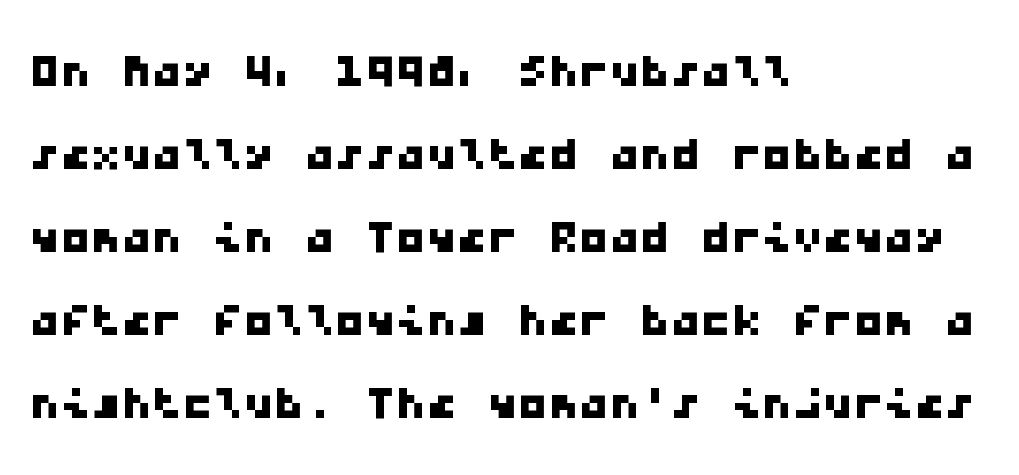
{"serif": "no", "width": "wide", "stroke_contrast": "low", "x_height": "medium", "monospaced": "yes", "underline": "no", "align": "left", "line_spacing": "normal", "line_spacing_ratio": 1.36, "letter_spacing": "normal", "letter_spacing_em": 0.0, "glyph_px": 61}
